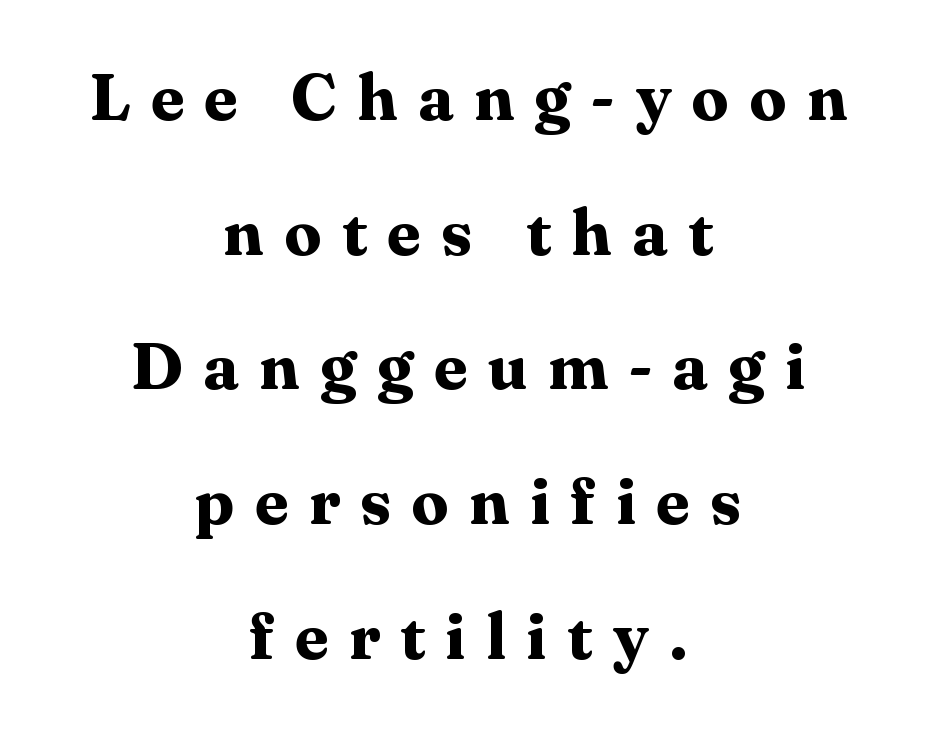
The image shows 66 px bold serif type, upright; set centered, loose line spacing (2.04x), unusually wide letter spacing (+0.31 em), not underlined; medium stroke contrast and a medium x-height.
